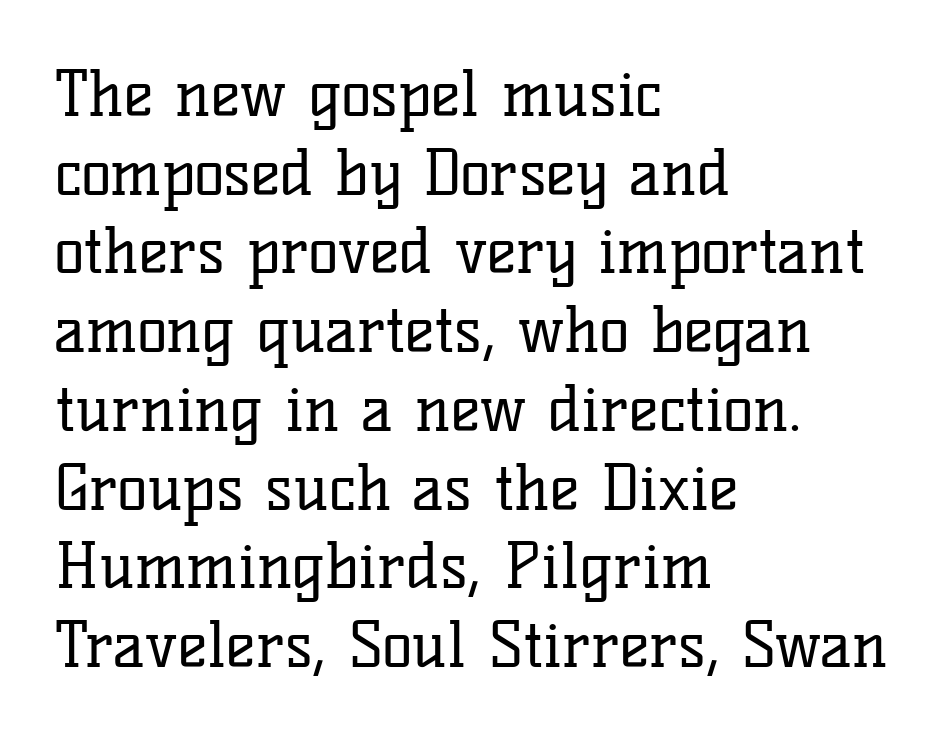
The image shows 63 px regular-weight serif type, upright; set left-aligned, normal line spacing (1.25x), normal letter spacing, not underlined; low stroke contrast and a medium x-height.
